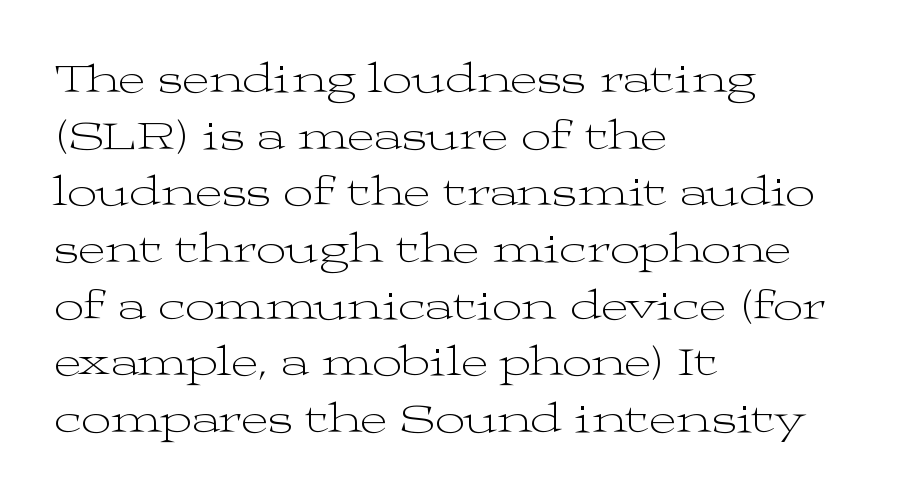
{"serif": "yes", "italic": "no", "bold": "no", "weight": "light", "width": "wide", "stroke_contrast": "medium", "x_height": "medium", "monospaced": "no", "underline": "no", "align": "left", "line_spacing": "normal", "line_spacing_ratio": 1.35, "letter_spacing": "normal", "letter_spacing_em": 0.0, "glyph_px": 42}
